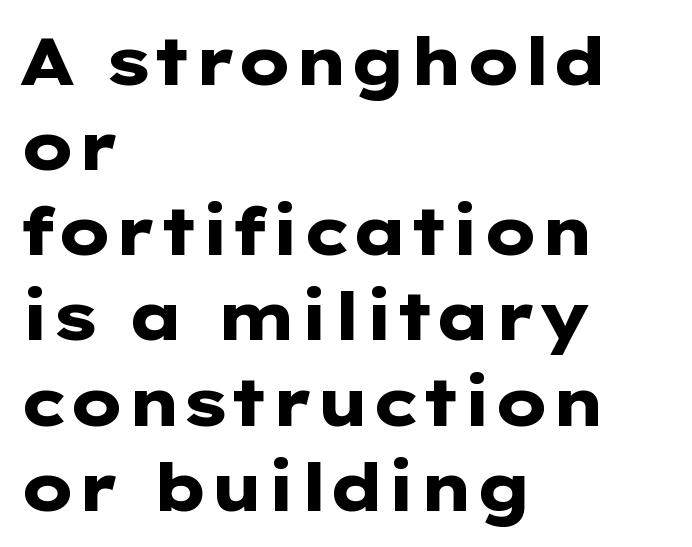
The image shows 66 px heavy, wide sans-serif type, upright; set left-aligned, normal line spacing (1.29x), normal letter spacing, not underlined; low stroke contrast and a medium x-height.
